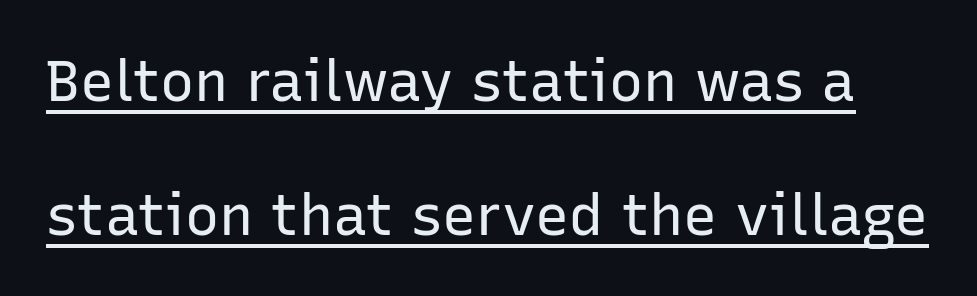
The image shows 57 px regular-weight sans-serif type, upright; set loose line spacing (2.35x), normal letter spacing, underlined; low stroke contrast and a medium x-height.
